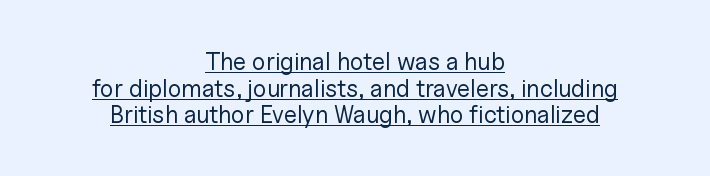
{"italic": "no", "bold": "no", "underline": "yes", "align": "center", "line_spacing": "tight", "line_spacing_ratio": 1.11, "letter_spacing": "normal", "letter_spacing_em": 0.0, "glyph_px": 24}
